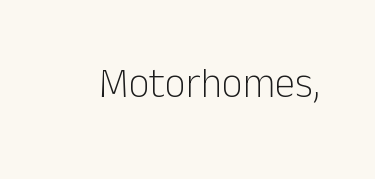
{"serif": "no", "italic": "no", "bold": "no", "weight": "light", "width": "normal", "stroke_contrast": "low", "x_height": "medium", "monospaced": "no", "underline": "no", "letter_spacing": "normal", "letter_spacing_em": 0.0, "glyph_px": 41}
